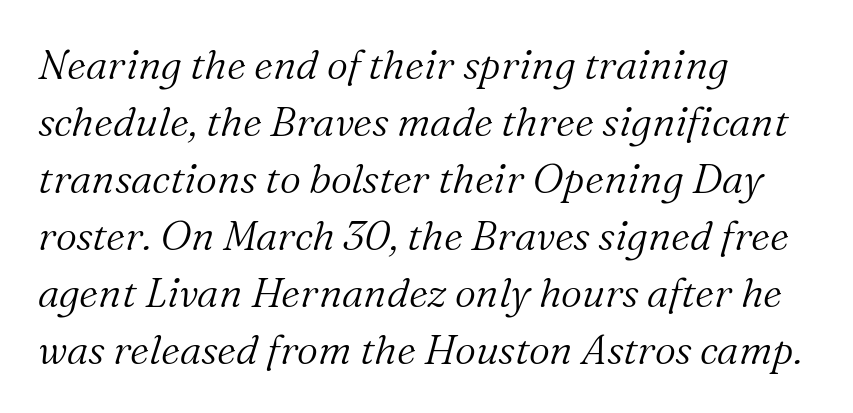
The rendering uses a moderate line-height, typical for paragraphs. Descenders are the only things crossing below the line. Note the varied advance widths — an 'i' is clearly narrower than an 'm'. These lines keep a tight, regular rhythm from letter to letter. Is the stroke heavy? The answer is a plain regular-or-lighter. Line beginnings align vertically; line endings do not.
